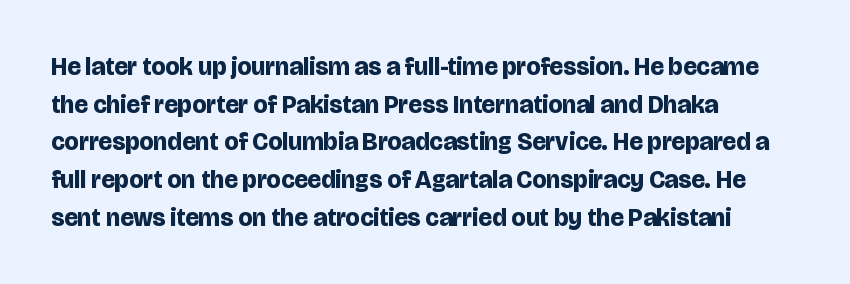
The image shows 25 px bold type, upright; set left-aligned, normal line spacing (1.51x), normal letter spacing, not underlined.
